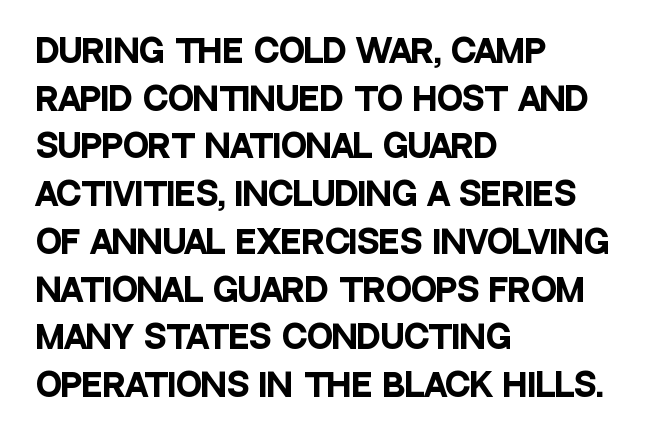
Q: Is the text bold? A: Yes.
Q: Is the text italic (slanted)? A: No, it is upright.
Q: Is the typeface a serif or a sans-serif typeface? A: Sans-serif.
Q: Is the text underlined? A: No.
Q: How is the paragraph aligned? A: Left-aligned.
Q: Is the spacing between letters normal or unusually wide? A: Normal.
Q: Is the spacing between lines tight, normal or loose? A: Normal.
Q: Width (condensed, normal, or wide)? A: Condensed.
Q: Stroke contrast? A: Low.
Q: x-height? A: Large.
Q: Monospaced? A: No.
